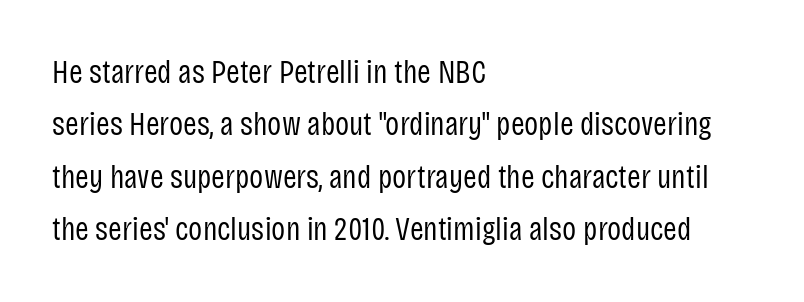
These lines are composed in type without serifs. The rendering uses natural spacing where letterforms have individual widths. The weight would be labelled regular, book, light, or lighter still. A clean baseline with only descenders dipping below it. You could call the tracking neutral — neither tight nor loose. The lettering holds an erect, upright posture throughout.
